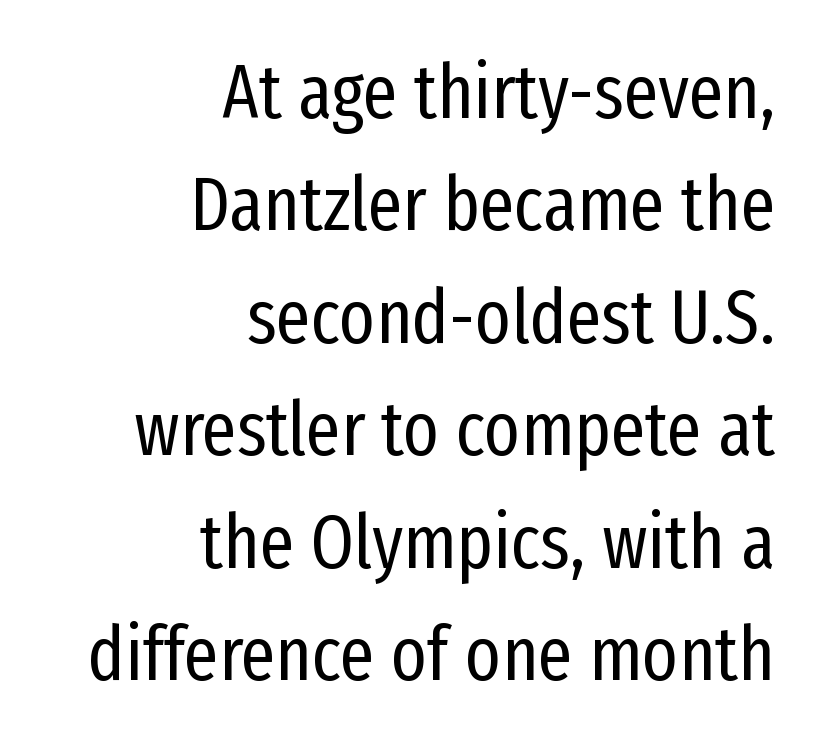
Q: Is the text bold? A: No.
Q: Is the text italic (slanted)? A: No, it is upright.
Q: Is the typeface a serif or a sans-serif typeface? A: Sans-serif.
Q: Is the text underlined? A: No.
Q: How is the paragraph aligned? A: Right-aligned.
Q: Is the spacing between letters normal or unusually wide? A: Normal.
Q: Is the spacing between lines tight, normal or loose? A: Normal.
Q: Width (condensed, normal, or wide)? A: Condensed.
Q: Stroke contrast? A: Low.
Q: x-height? A: Medium.
Q: Monospaced? A: No.
